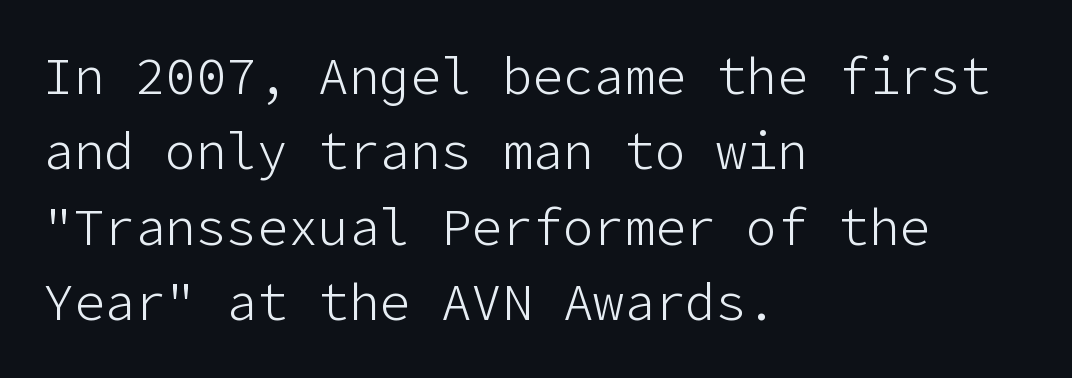
Q: Is the text bold? A: No.
Q: Is the text italic (slanted)? A: No, it is upright.
Q: Is the typeface a serif or a sans-serif typeface? A: Sans-serif.
Q: Is the text underlined? A: No.
Q: How is the paragraph aligned? A: Left-aligned.
Q: Is the spacing between letters normal or unusually wide? A: Normal.
Q: Is the spacing between lines tight, normal or loose? A: Normal.
Q: Width (condensed, normal, or wide)? A: Normal.
Q: Stroke contrast? A: Low.
Q: x-height? A: Medium.
